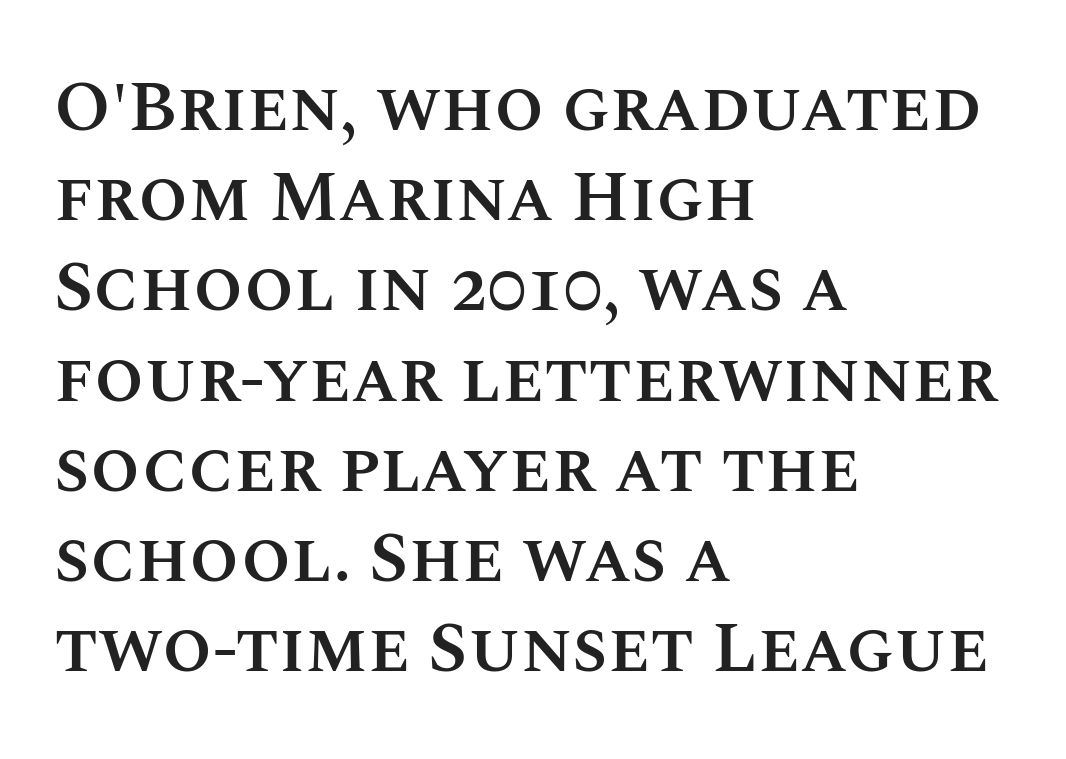
The text block is weighted toward the left margin, trailing off unevenly rightward. Words appear dense and cohesive because spacing is normal. Every letter is mildly thick-stroked: semibold rather than bold. Upright lettering throughout.
